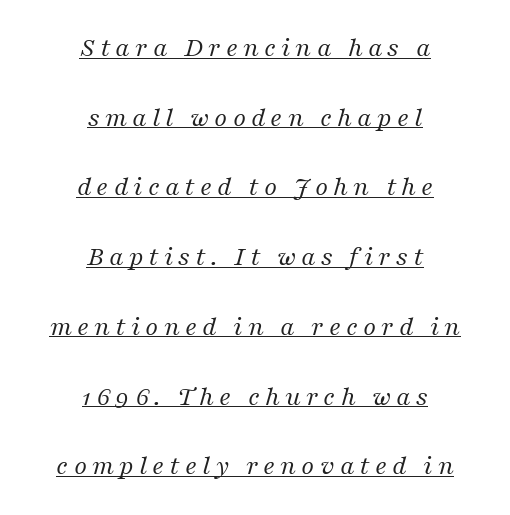
Q: Is the text bold? A: No.
Q: Is the text italic (slanted)? A: Yes, it leans right by about 16 degrees.
Q: Is the typeface a serif or a sans-serif typeface? A: Serif.
Q: Is the text underlined? A: Yes.
Q: How is the paragraph aligned? A: Centered.
Q: Is the spacing between lines tight, normal or loose? A: Loose.
Q: Width (condensed, normal, or wide)? A: Normal.
Q: Stroke contrast? A: Medium.
Q: x-height? A: Medium.
Q: Monospaced? A: No.
